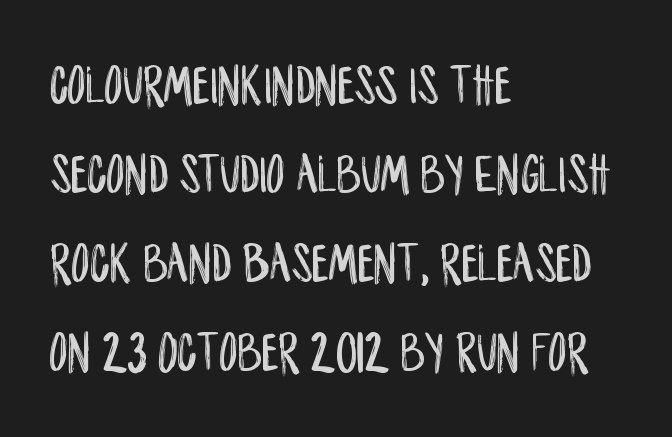
Q: Is the text italic (slanted)? A: No, it is upright.
Q: Is the typeface a serif or a sans-serif typeface? A: Sans-serif.
Q: Is the text underlined? A: No.
Q: How is the paragraph aligned? A: Left-aligned.
Q: Is the spacing between letters normal or unusually wide? A: Normal.
Q: Is the spacing between lines tight, normal or loose? A: Normal.
Q: Width (condensed, normal, or wide)? A: Condensed.
Q: Stroke contrast? A: Low.
Q: x-height? A: Large.
Q: Monospaced? A: No.
